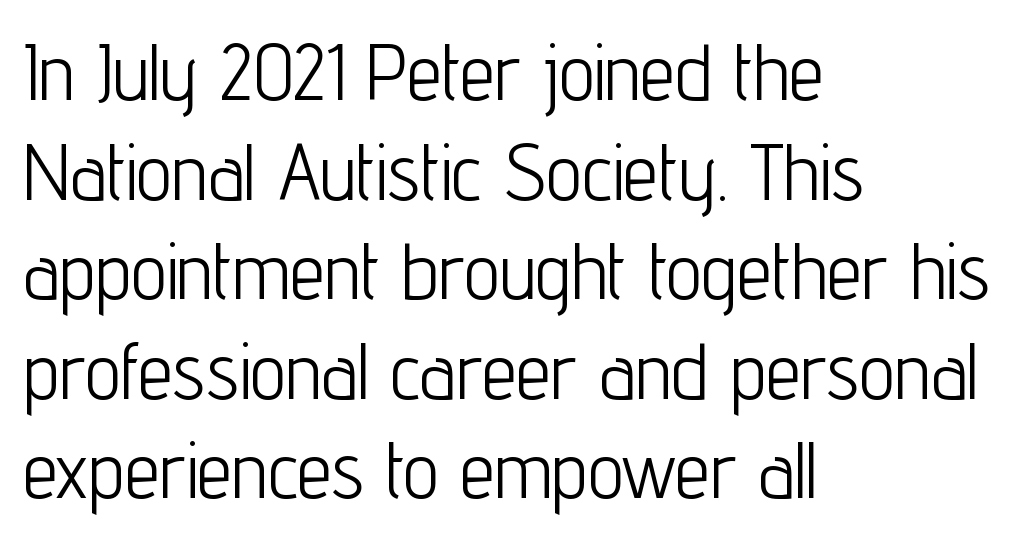
Posture: vertical. This sample uses plain, unmodified letter spacing. A typesetter would call this proportional, since set widths differ per character. Line beginnings align vertically; line endings do not.
